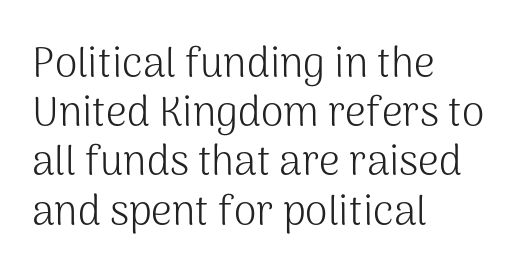
{"serif": "no", "italic": "no", "bold": "no", "weight": "light", "width": "normal", "stroke_contrast": "medium", "x_height": "medium", "monospaced": "no", "underline": "no", "align": "left", "line_spacing_ratio": 1.2, "letter_spacing": "normal", "letter_spacing_em": 0.0, "glyph_px": 41}
